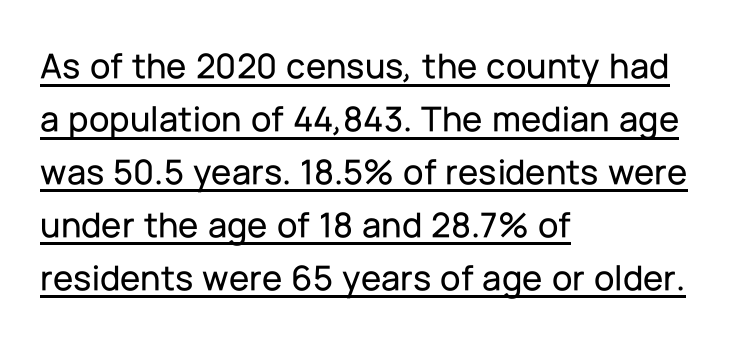
Q: Is the text italic (slanted)? A: No, it is upright.
Q: Is the typeface a serif or a sans-serif typeface? A: Sans-serif.
Q: Is the text underlined? A: Yes.
Q: How is the paragraph aligned? A: Left-aligned.
Q: Is the spacing between letters normal or unusually wide? A: Normal.
Q: Is the spacing between lines tight, normal or loose? A: Normal.
Q: Width (condensed, normal, or wide)? A: Normal.
Q: Stroke contrast? A: Low.
Q: x-height? A: Medium.
Q: Monospaced? A: No.
